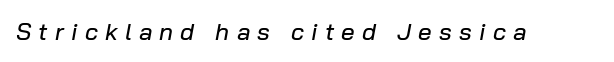
Q: Is the text italic (slanted)? A: Yes, it leans right by about 10 degrees.
Q: Is the text underlined? A: No.
Q: Is the spacing between letters normal or unusually wide? A: Unusually wide.
